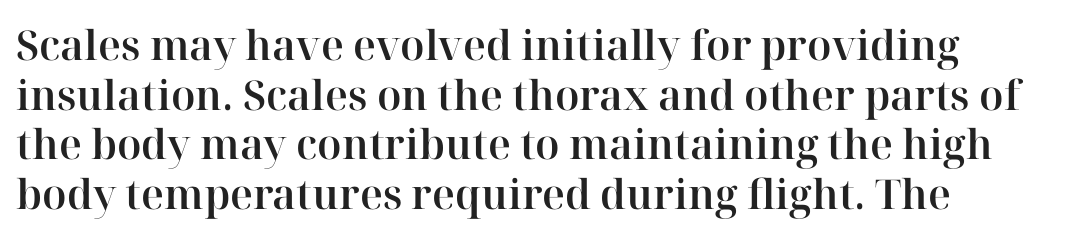
Q: Is the text italic (slanted)? A: No, it is upright.
Q: Is the typeface a serif or a sans-serif typeface? A: Serif.
Q: Is the text underlined? A: No.
Q: How is the paragraph aligned? A: Left-aligned.
Q: Is the spacing between letters normal or unusually wide? A: Normal.
Q: Width (condensed, normal, or wide)? A: Normal.
Q: Stroke contrast? A: High.
Q: x-height? A: Medium.
Q: Monospaced? A: No.
